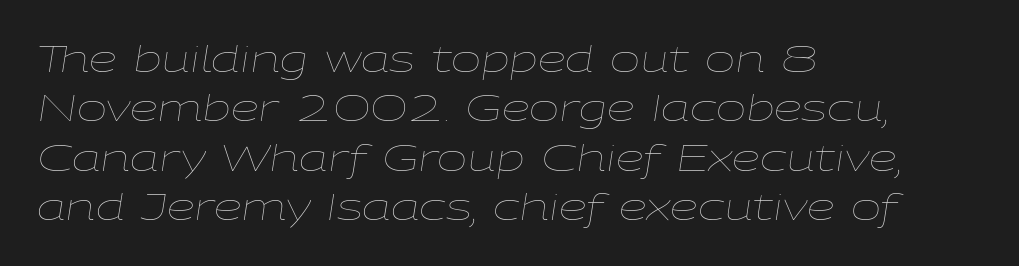
{"italic": "yes", "lean": "right", "slant_degrees": 9, "bold": "no", "weight": "thin", "width": "wide", "stroke_contrast": "low", "x_height": "medium", "monospaced": "no", "underline": "no", "align": "left", "line_spacing": "normal", "line_spacing_ratio": 1.37, "letter_spacing": "normal", "letter_spacing_em": 0.0, "glyph_px": 36}
